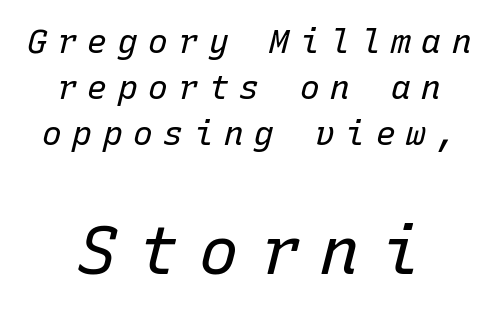
The image shows 66 px regular-weight type, italic (leaning right), monospaced; set centered, normal line spacing (1.39x), unusually wide letter spacing (+0.32 em), not underlined; the second (bottom) block is 2.0x larger; low stroke contrast and a medium x-height.
